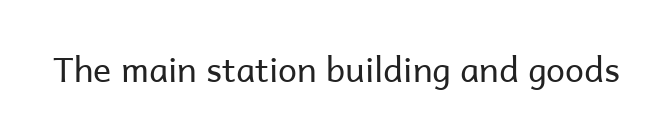
Q: Is the text bold? A: No.
Q: Is the text italic (slanted)? A: No, it is upright.
Q: Is the typeface a serif or a sans-serif typeface? A: Sans-serif.
Q: Is the text underlined? A: No.
Q: Is the spacing between letters normal or unusually wide? A: Normal.
Q: Width (condensed, normal, or wide)? A: Normal.
Q: Stroke contrast? A: Low.
Q: x-height? A: Medium.
Q: Monospaced? A: No.
